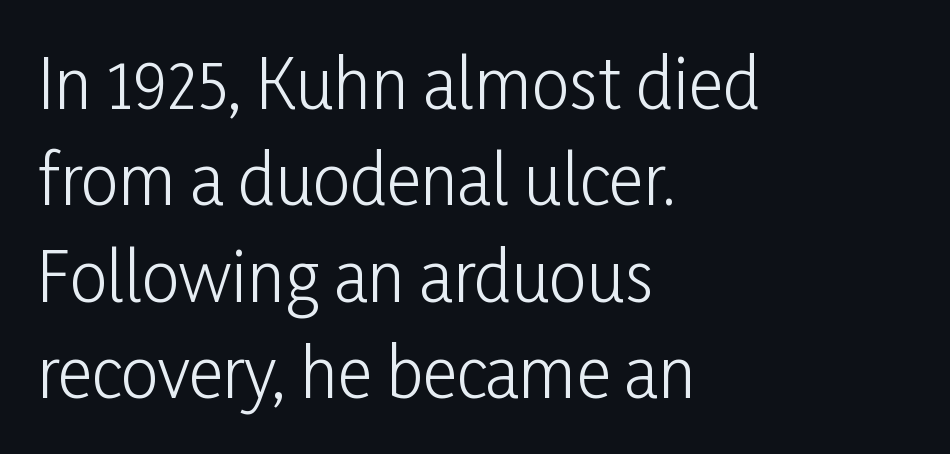
The image shows 67 px light, condensed sans-serif type, upright; set left-aligned, normal line spacing (1.44x), normal letter spacing, not underlined; low stroke contrast and a medium x-height.
